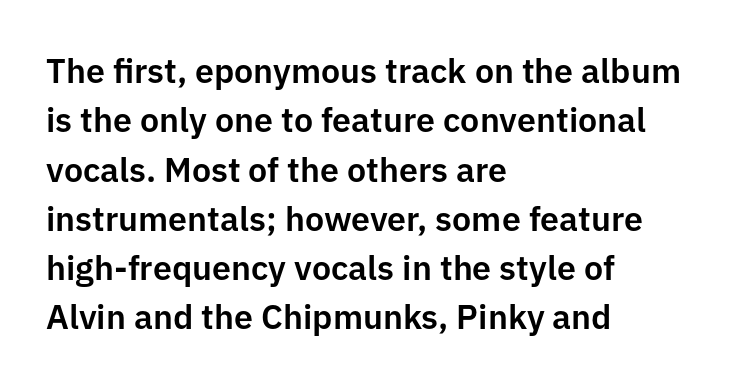
Q: Is the text italic (slanted)? A: No, it is upright.
Q: Is the typeface a serif or a sans-serif typeface? A: Sans-serif.
Q: Is the text underlined? A: No.
Q: How is the paragraph aligned? A: Left-aligned.
Q: Is the spacing between letters normal or unusually wide? A: Normal.
Q: Is the spacing between lines tight, normal or loose? A: Normal.
Q: Width (condensed, normal, or wide)? A: Normal.
Q: Stroke contrast? A: Low.
Q: x-height? A: Medium.
Q: Monospaced? A: No.
